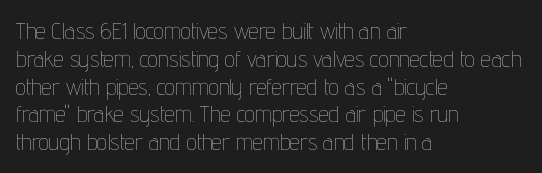
{"italic": "no", "bold": "no", "underline": "no", "align": "left", "line_spacing_ratio": 1.21, "letter_spacing": "normal", "letter_spacing_em": 0.0, "glyph_px": 23}
